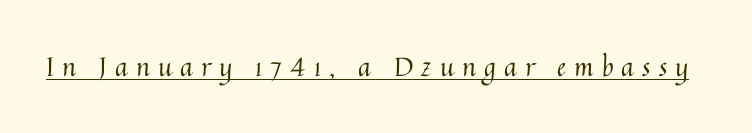
Glance below the letters and you will spot a drawn line. No letter is thick-stroked: the sample isn't bold. Does extra space separate the letters? Yes, quite a lot of it.
